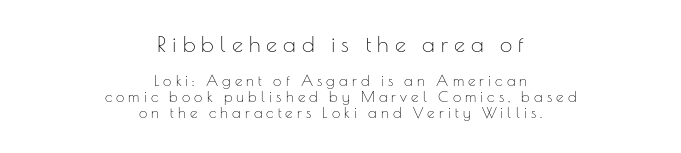
{"italic": "no", "bold": "no", "underline": "no", "align": "center", "line_spacing": "tight", "line_spacing_ratio": 1.07, "letter_spacing": "wide", "letter_spacing_em": 0.27, "larger_block": "first", "size_ratio": 1.47, "glyph_px": 22}
